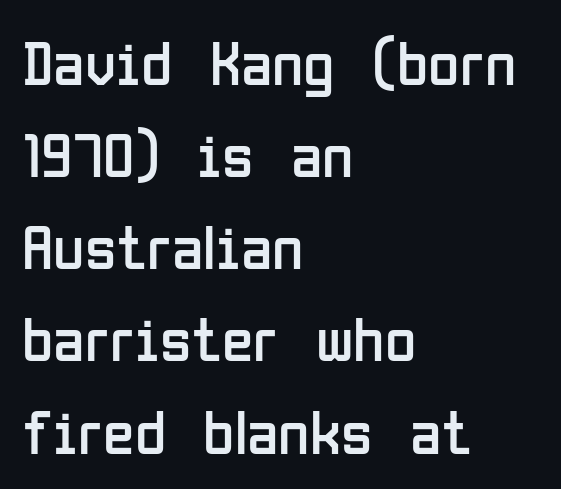
{"serif": "no", "italic": "no", "bold": "no", "weight": "regular", "width": "condensed", "stroke_contrast": "low", "x_height": "medium", "monospaced": "no", "underline": "no", "align": "left", "line_spacing": "normal", "line_spacing_ratio": 1.44, "letter_spacing": "normal", "letter_spacing_em": 0.0, "glyph_px": 64}
